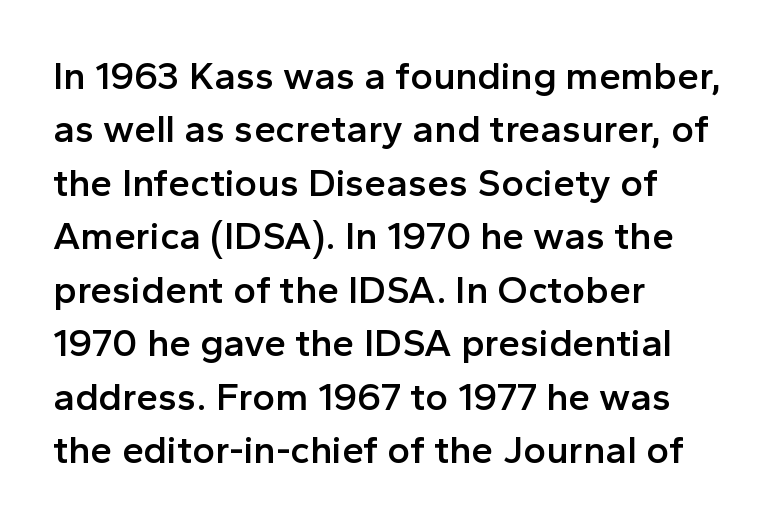
The image shows 39 px semibold sans-serif type, upright; set left-aligned, normal line spacing (1.37x), normal letter spacing, not underlined; a medium x-height.
